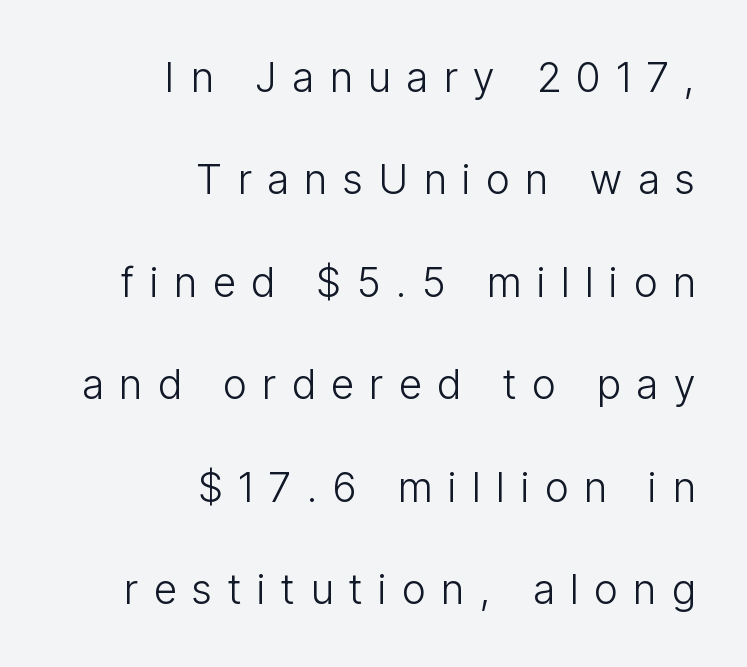
Q: Is the text bold? A: No.
Q: Is the text italic (slanted)? A: No, it is upright.
Q: Is the typeface a serif or a sans-serif typeface? A: Sans-serif.
Q: Is the text underlined? A: No.
Q: How is the paragraph aligned? A: Right-aligned.
Q: Is the spacing between letters normal or unusually wide? A: Unusually wide.
Q: Is the spacing between lines tight, normal or loose? A: Loose.
Q: Width (condensed, normal, or wide)? A: Condensed.
Q: Stroke contrast? A: Low.
Q: x-height? A: Medium.
Q: Monospaced? A: No.
